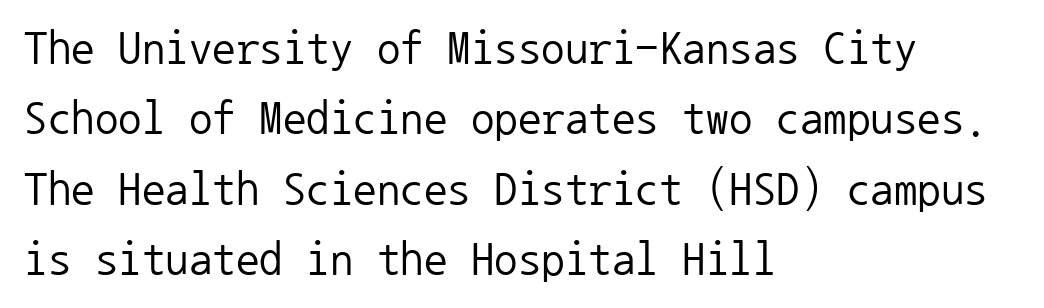
Q: Is the text bold? A: No.
Q: Is the text italic (slanted)? A: No, it is upright.
Q: Is the typeface a serif or a sans-serif typeface? A: Sans-serif.
Q: Is the text underlined? A: No.
Q: How is the paragraph aligned? A: Left-aligned.
Q: Is the spacing between letters normal or unusually wide? A: Normal.
Q: Is the spacing between lines tight, normal or loose? A: Normal.
Q: Width (condensed, normal, or wide)? A: Normal.
Q: Stroke contrast? A: Low.
Q: x-height? A: Medium.
Q: Monospaced? A: Yes.
